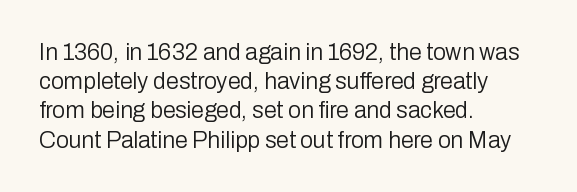
Q: Is the text bold? A: No.
Q: Is the text italic (slanted)? A: No, it is upright.
Q: Is the text underlined? A: No.
Q: How is the paragraph aligned? A: Left-aligned.
Q: Is the spacing between letters normal or unusually wide? A: Normal.
Q: Is the spacing between lines tight, normal or loose? A: Normal.
